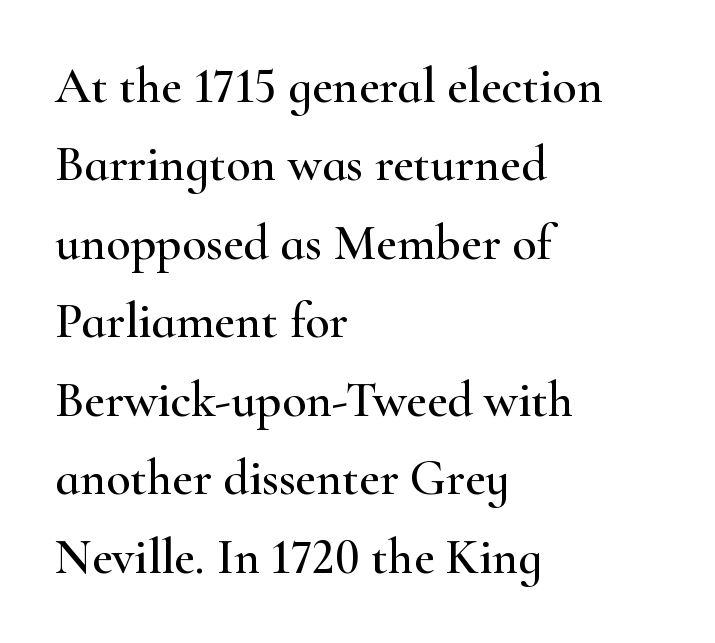
The image shows 50 px wide serif type, upright; set left-aligned, normal line spacing (1.57x), normal letter spacing, not underlined; high stroke contrast and a small x-height.
